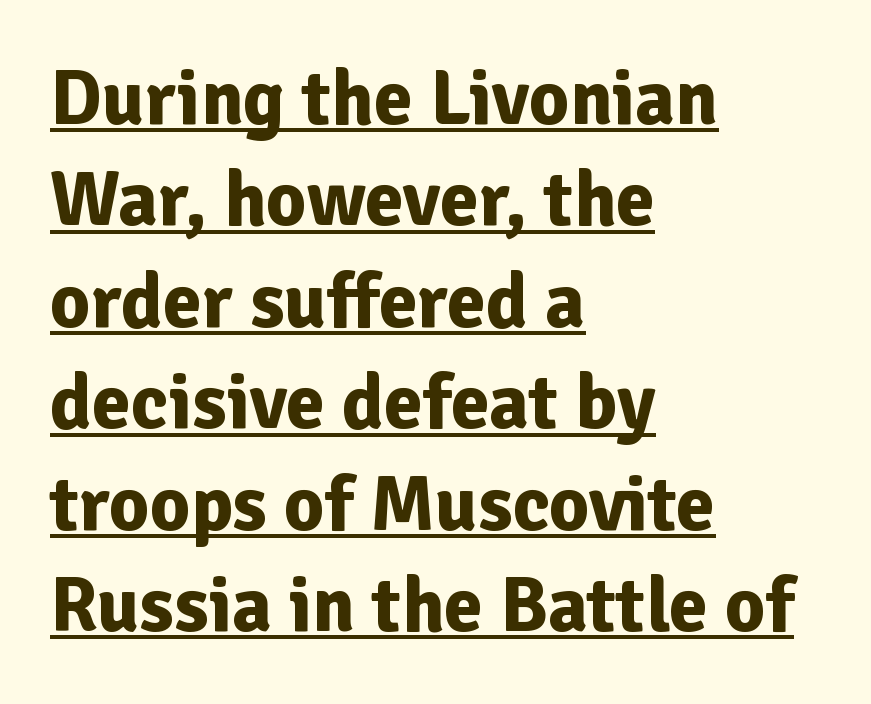
Proportional: the letters do not fall into vertical columns. Each letter's strokes conclude bluntly, with no projecting serifs. Typographic density is high because the face is bold. Every stem runs plumb, perpendicular to the baseline. Is there an underline? Yes — a line sits under the letters.
